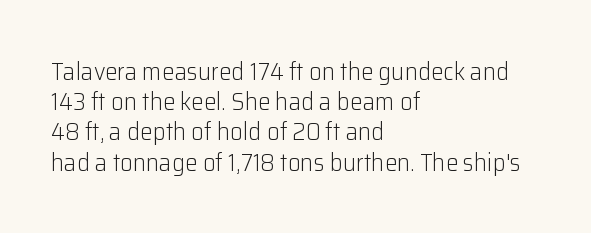
{"italic": "no", "bold": "no", "underline": "no", "align": "left", "line_spacing_ratio": 1.21, "letter_spacing": "normal", "letter_spacing_em": 0.0, "glyph_px": 25}
